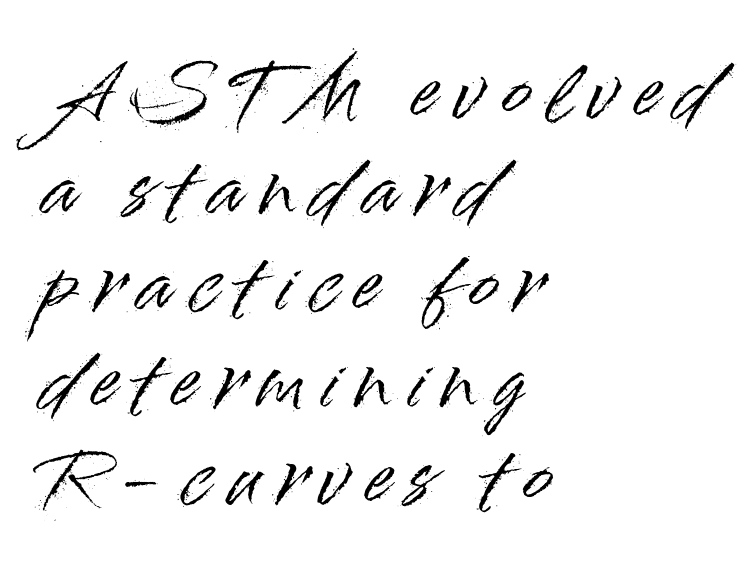
The image shows 71 px sans-serif type; set left-aligned, normal line spacing (1.36x), unusually wide letter spacing (+0.23 em), not underlined; high stroke contrast and a small x-height.
